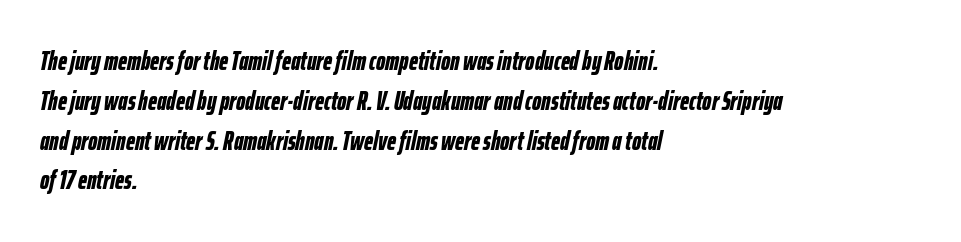
{"italic": "yes", "lean": "right", "slant_degrees": 12, "bold": "yes", "underline": "no", "align": "left", "line_spacing": "normal", "line_spacing_ratio": 1.53, "letter_spacing": "normal", "letter_spacing_em": 0.0, "glyph_px": 26}
